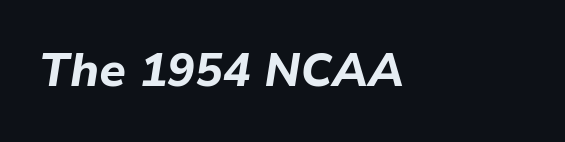
The image shows 46 px bold type, italic (leaning right); set left-aligned, normal letter spacing, not underlined; low stroke contrast and a medium x-height.
